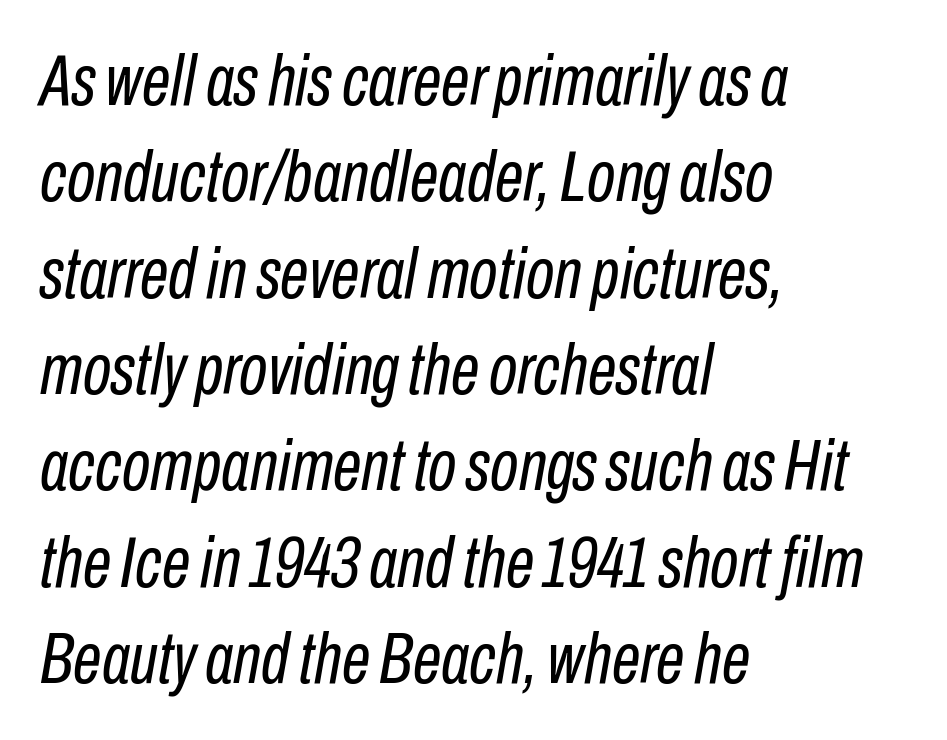
The image shows 73 px regular-weight, condensed type, italic (leaning right); set left-aligned, normal line spacing (1.32x), normal letter spacing, not underlined; low stroke contrast and a medium x-height.
